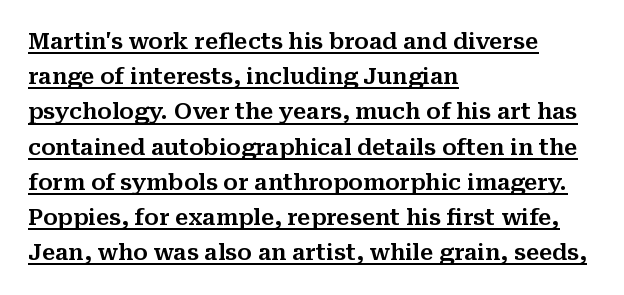
This sample uses plain, unmodified letter spacing. The lettering holds an erect, upright posture throughout. The words here are underlined. Casual observation: everything's shoved over to the left. The space between consecutive lines is moderate.
